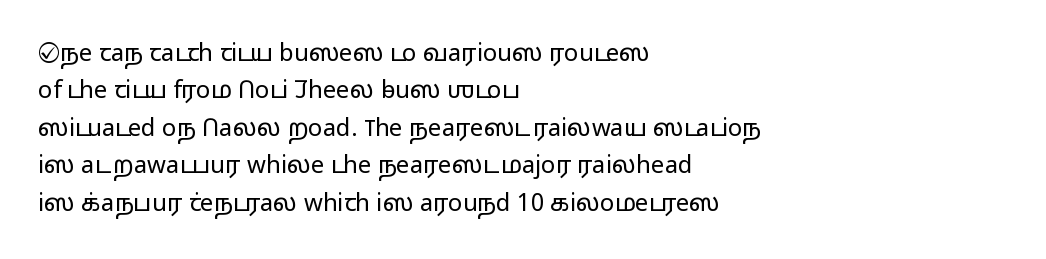
The image shows 24 px text type, upright; set left-aligned, normal line spacing (1.56x), normal letter spacing, not underlined.
